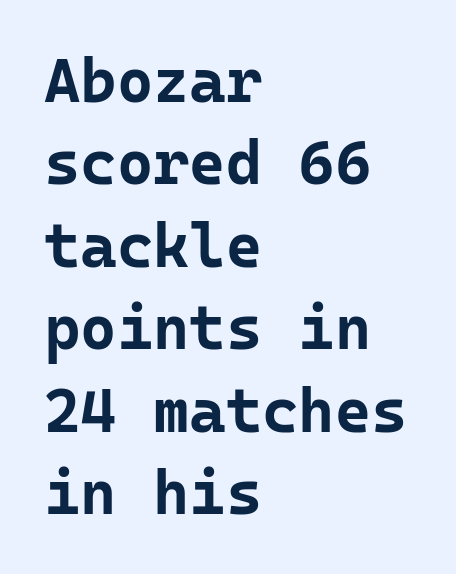
The image shows 62 px bold sans-serif type, upright, monospaced; set left-aligned, normal line spacing (1.33x), normal letter spacing, not underlined; low stroke contrast and a medium x-height.
